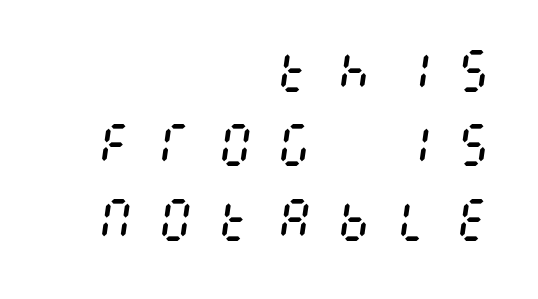
Q: Is the text bold? A: No.
Q: Is the text italic (slanted)? A: Yes, it leans right by about 8 degrees.
Q: Is the text underlined? A: No.
Q: How is the paragraph aligned? A: Right-aligned.
Q: Is the spacing between letters normal or unusually wide? A: Unusually wide.
Q: Is the spacing between lines tight, normal or loose? A: Normal.
Q: Width (condensed, normal, or wide)? A: Condensed.
Q: Stroke contrast? A: Medium.
Q: x-height? A: Large.
